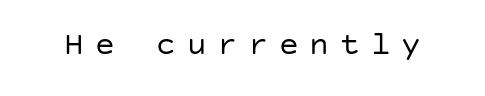
Q: Is the text bold? A: No.
Q: Is the text italic (slanted)? A: No, it is upright.
Q: Is the typeface a serif or a sans-serif typeface? A: Sans-serif.
Q: Is the text underlined? A: No.
Q: Is the spacing between letters normal or unusually wide? A: Unusually wide.
Q: Width (condensed, normal, or wide)? A: Normal.
Q: Stroke contrast? A: Low.
Q: x-height? A: Large.
